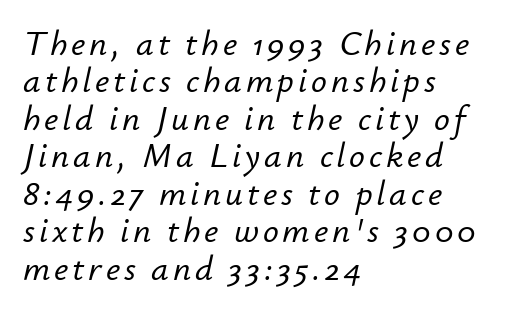
{"italic": "yes", "lean": "right", "slant_degrees": 12, "width": "normal", "stroke_contrast": "low", "x_height": "small", "monospaced": "no", "underline": "no", "align": "left", "line_spacing": "tight", "line_spacing_ratio": 1.07, "glyph_px": 35}
